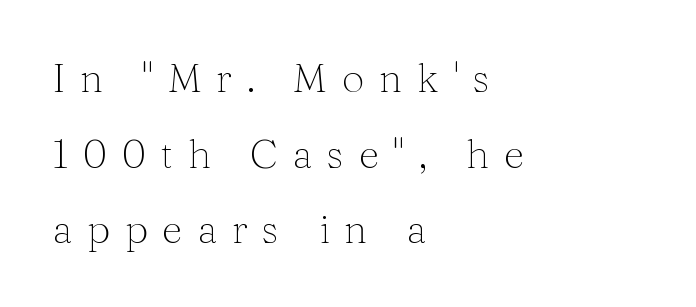
Q: Is the text bold? A: No.
Q: Is the text italic (slanted)? A: No, it is upright.
Q: Is the typeface a serif or a sans-serif typeface? A: Serif.
Q: Is the text underlined? A: No.
Q: How is the paragraph aligned? A: Left-aligned.
Q: Is the spacing between letters normal or unusually wide? A: Unusually wide.
Q: Width (condensed, normal, or wide)? A: Normal.
Q: Stroke contrast? A: Medium.
Q: x-height? A: Medium.
Q: Monospaced? A: No.
